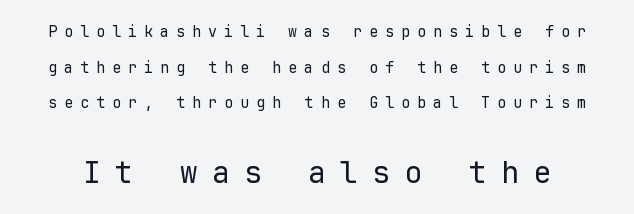
Vertical strokes here are truly vertical. Look at the tracking — it's clearly loosened, letters drifting apart. Visually, the bottom section dominates because its glyphs are scaled up. Compared with typical paragraphs, the rows here are farther apart. Counters stay open thanks to moderate or lighter strokes. Looks like terminal output: every glyph gets an equal slot.
